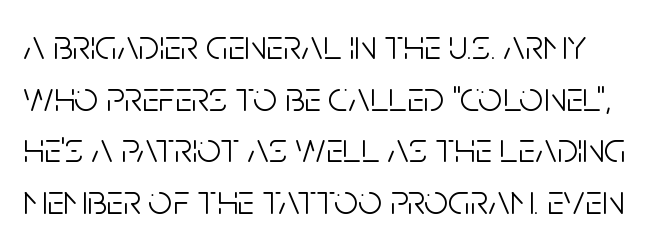
{"serif": "no", "italic": "no", "bold": "no", "weight": "light", "width": "condensed", "stroke_contrast": "low", "x_height": "large", "monospaced": "no", "underline": "no", "line_spacing_ratio": 1.23, "letter_spacing": "normal", "letter_spacing_em": 0.0, "glyph_px": 42}
